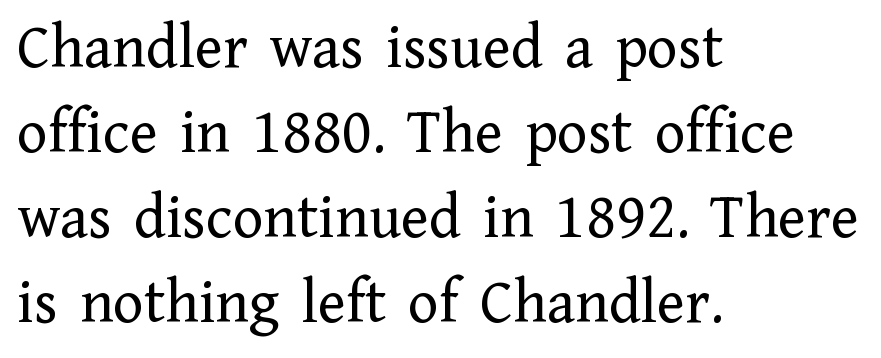
The image shows 64 px regular-weight serif type, upright; set left-aligned, normal line spacing (1.33x), normal letter spacing, not underlined; low stroke contrast and a medium x-height.
